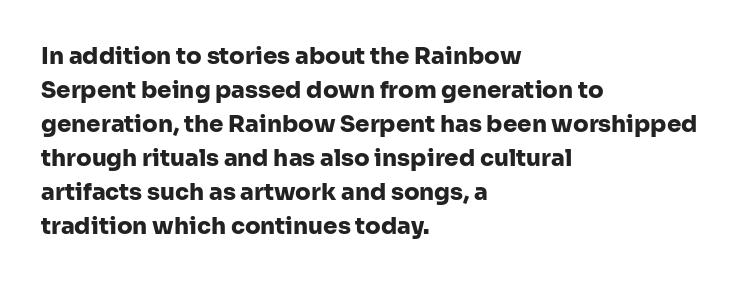
The strip under each line holds only bare page. How are the letters spaced? Ordinarily, with no added tracking. Line spacing here is normal. This rendering uses left alignment, leaving the right contour irregular. When letters stand straight like this, we call the style roman or upright. The rendering uses a bold face; every stroke is thick and dark.
